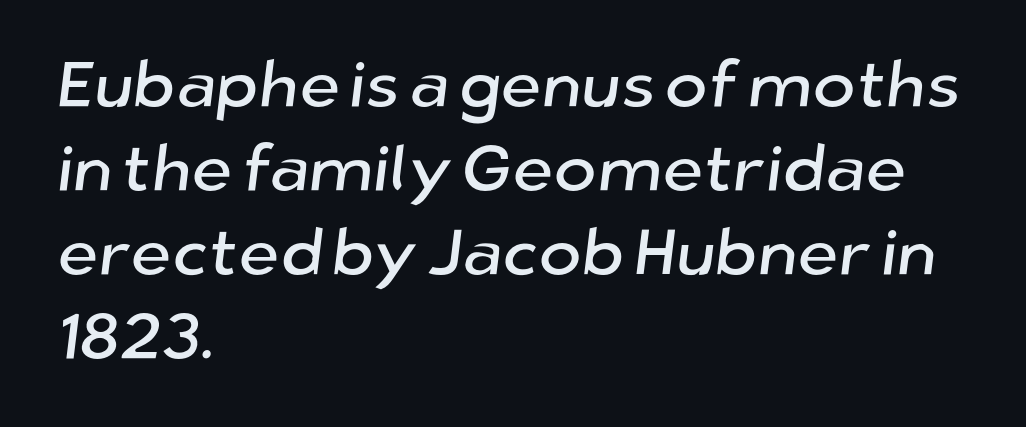
Q: Is the typeface a serif or a sans-serif typeface? A: Sans-serif.
Q: Is the text underlined? A: No.
Q: How is the paragraph aligned? A: Left-aligned.
Q: Is the spacing between letters normal or unusually wide? A: Normal.
Q: Is the spacing between lines tight, normal or loose? A: Normal.
Q: Width (condensed, normal, or wide)? A: Normal.
Q: Stroke contrast? A: Low.
Q: x-height? A: Medium.
Q: Monospaced? A: No.
